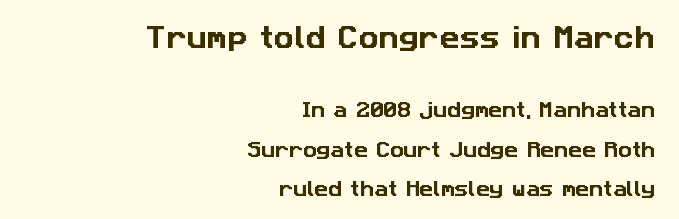
{"underline": "no", "align": "right", "line_spacing": "loose", "line_spacing_ratio": 2.3, "letter_spacing": "normal", "letter_spacing_em": 0.0, "larger_block": "first", "size_ratio": 1.47, "glyph_px": 25}
